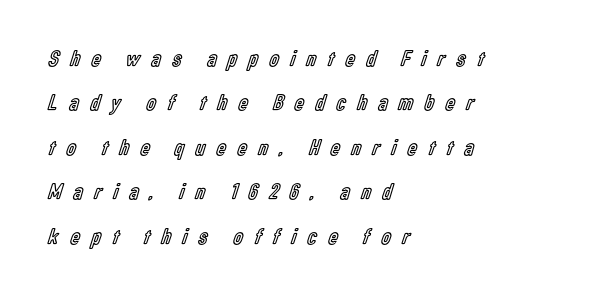
The image shows 23 px text type; set left-aligned, loose line spacing (1.93x), unusually wide letter spacing (+0.5 em), not underlined.
